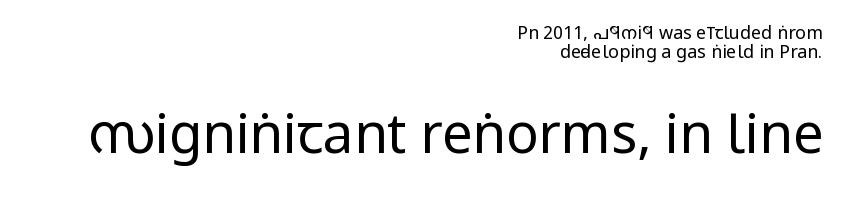
{"serif": "no", "italic": "no", "bold": "no", "weight": "regular", "width": "condensed", "stroke_contrast": "low", "x_height": "large", "monospaced": "no", "underline": "no", "align": "right", "line_spacing": "tight", "line_spacing_ratio": 1.06, "letter_spacing": "normal", "letter_spacing_em": 0.0, "larger_block": "second", "size_ratio": 3.0, "glyph_px": 54}
